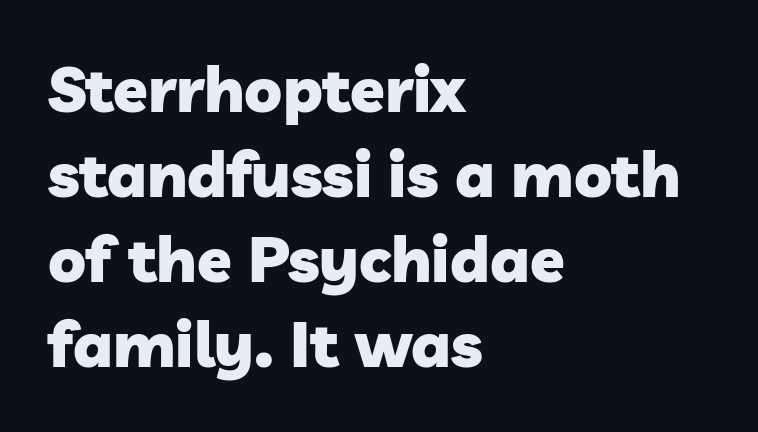
{"serif": "no", "bold": "yes", "weight": "heavy", "width": "normal", "stroke_contrast": "low", "x_height": "medium", "monospaced": "no", "underline": "no", "align": "left", "line_spacing": "normal", "line_spacing_ratio": 1.35, "letter_spacing": "normal", "letter_spacing_em": 0.0, "glyph_px": 63}
